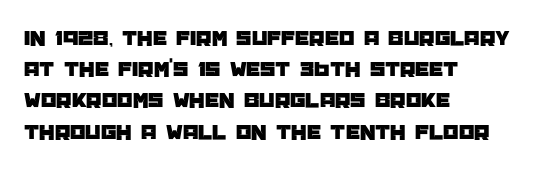
Nope, not italic — everything's standing straight. You could call the tracking neutral — neither tight nor loose. Descenders hang freely into open space. Vertical spacing — default. The compositor pushed each line to the left boundary.
